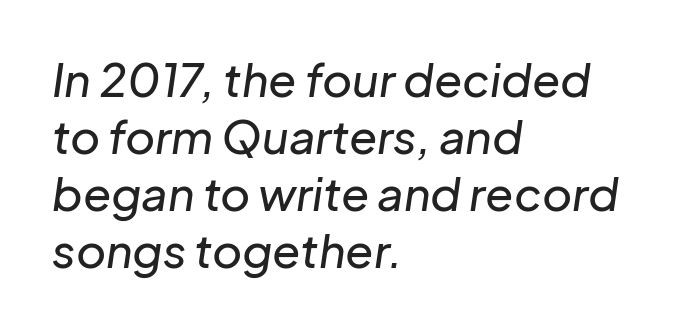
The baseline area is clear. This sample is left-justified, so line endings fall wherever the words run out. Note the varied advance widths — an 'i' is clearly narrower than an 'm'. A typesetter would call this zero additional tracking. The face used here has a pronounced slope to its letters.
